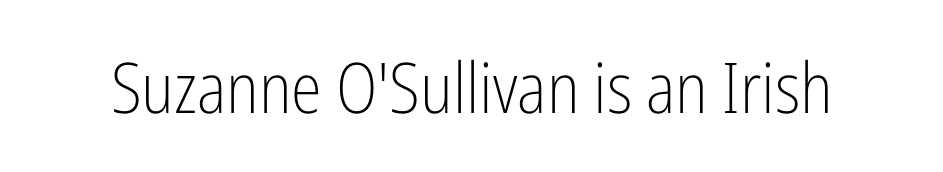
Q: Is the text bold? A: No.
Q: Is the text italic (slanted)? A: No, it is upright.
Q: Is the typeface a serif or a sans-serif typeface? A: Sans-serif.
Q: Is the text underlined? A: No.
Q: Is the spacing between letters normal or unusually wide? A: Normal.
Q: Width (condensed, normal, or wide)? A: Condensed.
Q: Stroke contrast? A: Low.
Q: x-height? A: Medium.
Q: Monospaced? A: No.
